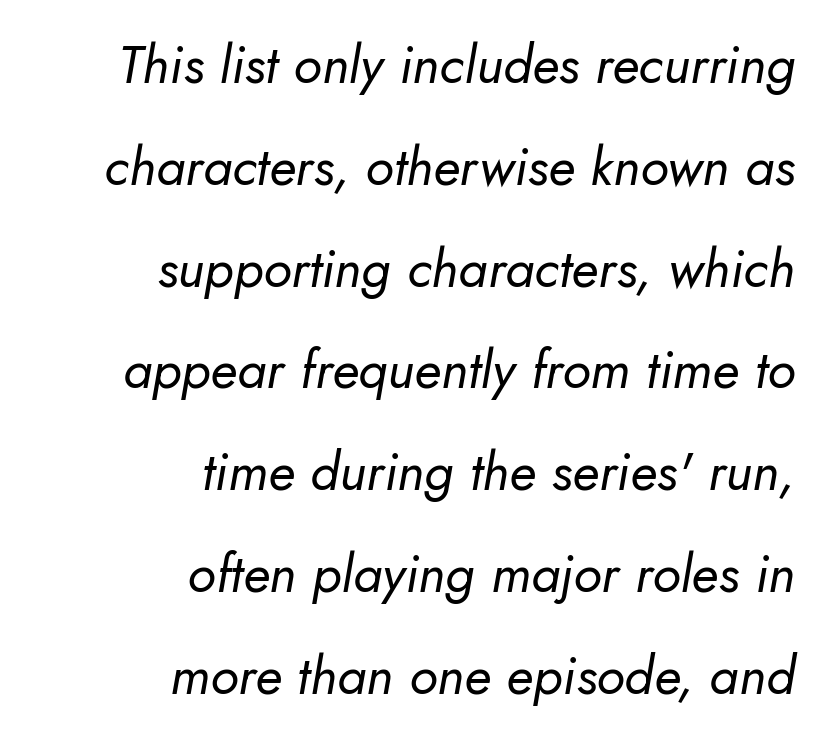
Q: Is the text bold? A: No.
Q: Is the text italic (slanted)? A: Yes, it leans right by about 5 degrees.
Q: Is the text underlined? A: No.
Q: How is the paragraph aligned? A: Right-aligned.
Q: Is the spacing between letters normal or unusually wide? A: Normal.
Q: Is the spacing between lines tight, normal or loose? A: Loose.
Q: Width (condensed, normal, or wide)? A: Normal.
Q: Stroke contrast? A: Low.
Q: x-height? A: Small.
Q: Monospaced? A: No.
